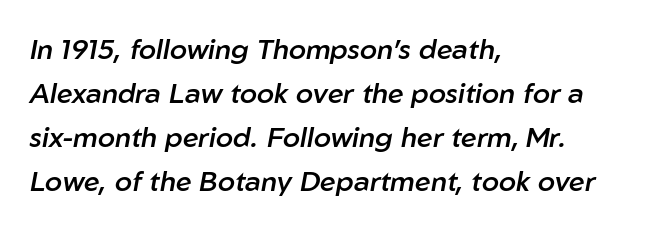
{"italic": "yes", "lean": "right", "slant_degrees": 10, "bold": "semi", "weight": "semibold", "width": "normal", "stroke_contrast": "low", "x_height": "medium", "monospaced": "no", "underline": "no", "align": "left", "line_spacing": "normal", "line_spacing_ratio": 1.57, "letter_spacing": "normal", "letter_spacing_em": 0.0, "glyph_px": 28}
